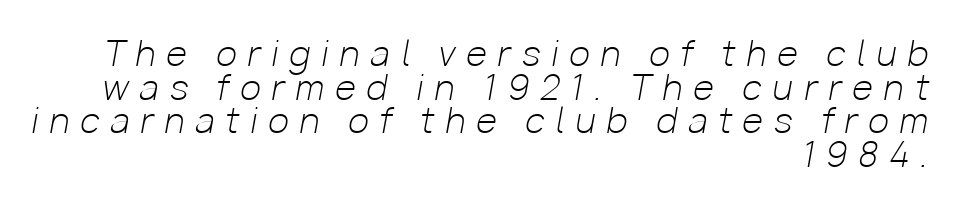
{"italic": "yes", "lean": "right", "slant_degrees": 10, "bold": "no", "weight": "light", "width": "normal", "stroke_contrast": "low", "x_height": "medium", "monospaced": "no", "underline": "no", "align": "right", "line_spacing": "tight", "line_spacing_ratio": 0.99, "letter_spacing": "wide", "letter_spacing_em": 0.32, "glyph_px": 34}
